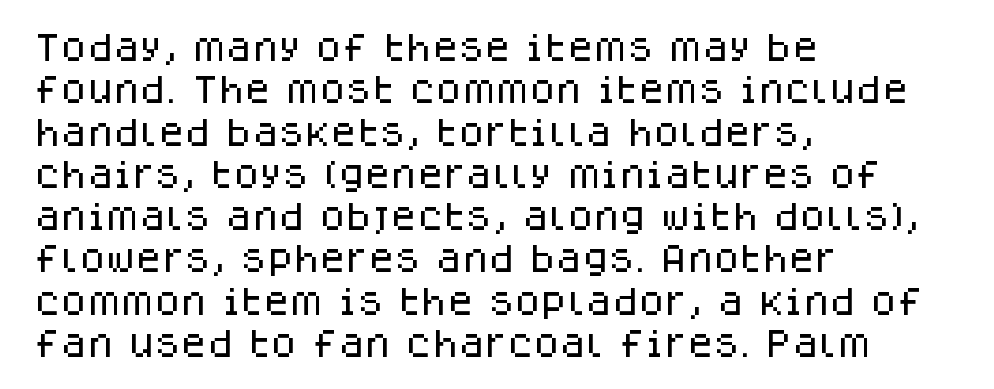
{"serif": "no", "italic": "no", "width": "normal", "stroke_contrast": "low", "x_height": "large", "monospaced": "no", "underline": "no", "align": "left", "line_spacing": "normal", "line_spacing_ratio": 1.41, "letter_spacing": "normal", "letter_spacing_em": 0.0, "glyph_px": 30}
